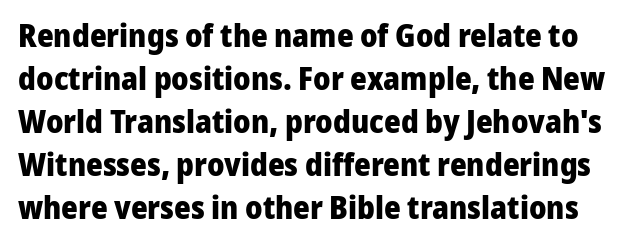
Q: Is the text bold? A: Yes.
Q: Is the text italic (slanted)? A: No, it is upright.
Q: Is the typeface a serif or a sans-serif typeface? A: Sans-serif.
Q: Is the text underlined? A: No.
Q: Is the spacing between letters normal or unusually wide? A: Normal.
Q: Is the spacing between lines tight, normal or loose? A: Normal.
Q: Width (condensed, normal, or wide)? A: Normal.
Q: Stroke contrast? A: Low.
Q: x-height? A: Medium.
Q: Monospaced? A: No.
